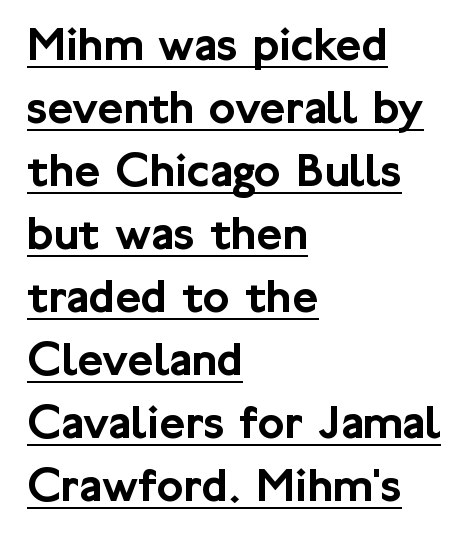
{"serif": "no", "italic": "no", "width": "normal", "stroke_contrast": "low", "x_height": "medium", "monospaced": "no", "underline": "yes", "align": "left", "line_spacing": "normal", "line_spacing_ratio": 1.26, "letter_spacing": "normal", "letter_spacing_em": 0.0, "glyph_px": 50}
